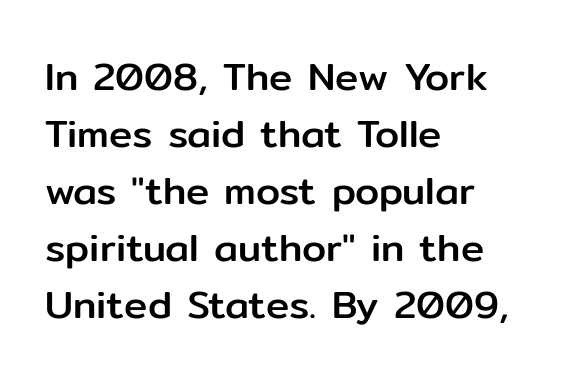
Bare-footed words on every line. Observe the absence of serifs on each vertical stroke in this sample. Upright lettering throughout. The rendering uses natural spacing where letterforms have individual widths.
